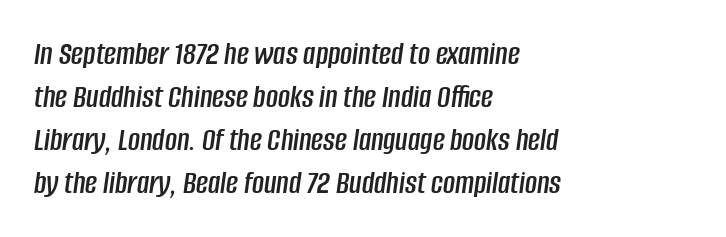
{"italic": "yes", "lean": "right", "slant_degrees": 8, "width": "condensed", "stroke_contrast": "low", "x_height": "large", "monospaced": "no", "underline": "no", "align": "left", "line_spacing": "normal", "line_spacing_ratio": 1.3, "letter_spacing": "normal", "letter_spacing_em": 0.0, "glyph_px": 33}
